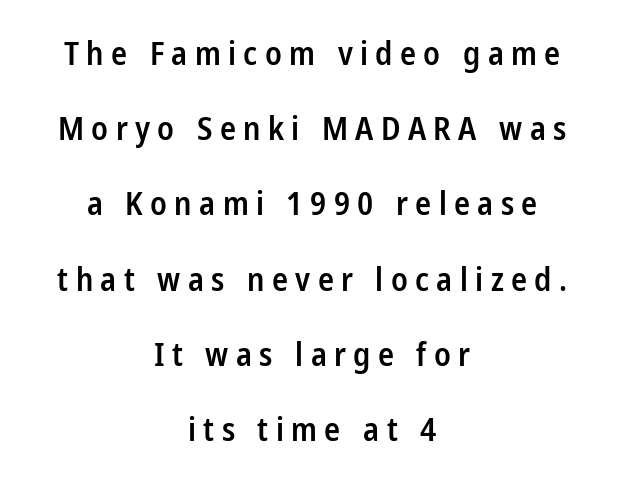
The gap between lines stays unmarked. Honestly, the rows look like they've been pulled way apart. The gaps between neighbouring characters are conspicuously large. Upright lettering throughout. As a designer I'd log this as weight 600, semibold. Classification — sans serif.
